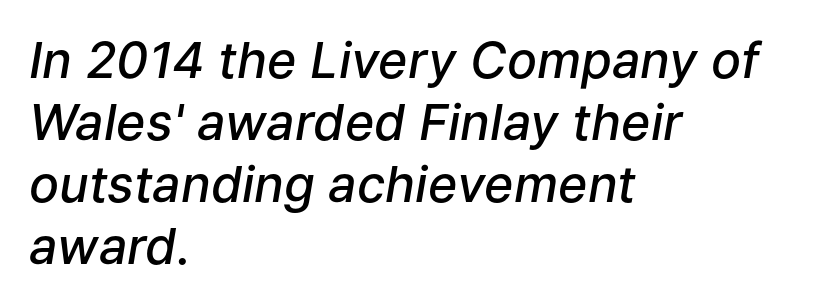
Q: Is the text bold? A: Semi-bold.
Q: Is the text italic (slanted)? A: Yes, it leans right by about 9 degrees.
Q: Is the text underlined? A: No.
Q: How is the paragraph aligned? A: Left-aligned.
Q: Is the spacing between letters normal or unusually wide? A: Normal.
Q: Width (condensed, normal, or wide)? A: Normal.
Q: Stroke contrast? A: Low.
Q: x-height? A: Medium.
Q: Monospaced? A: No.
